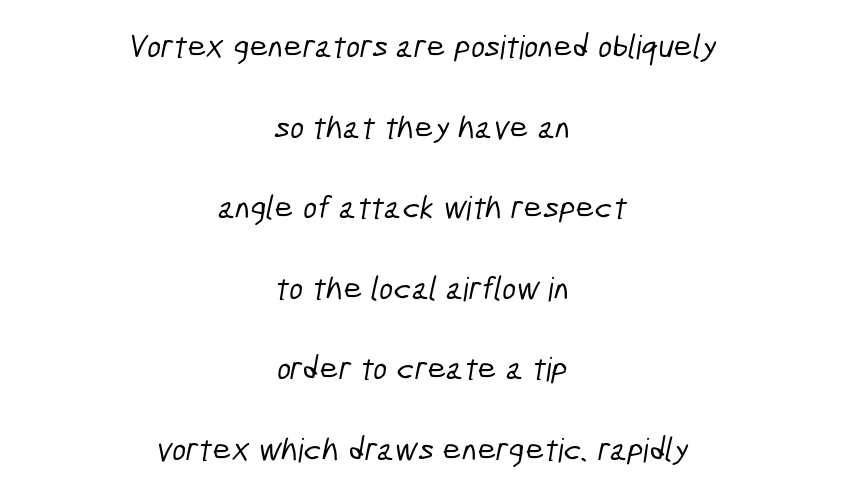
Q: Is the typeface a serif or a sans-serif typeface? A: Sans-serif.
Q: Is the text underlined? A: No.
Q: How is the paragraph aligned? A: Centered.
Q: Is the spacing between letters normal or unusually wide? A: Normal.
Q: Is the spacing between lines tight, normal or loose? A: Loose.
Q: Width (condensed, normal, or wide)? A: Condensed.
Q: Stroke contrast? A: Low.
Q: x-height? A: Medium.
Q: Monospaced? A: No.
